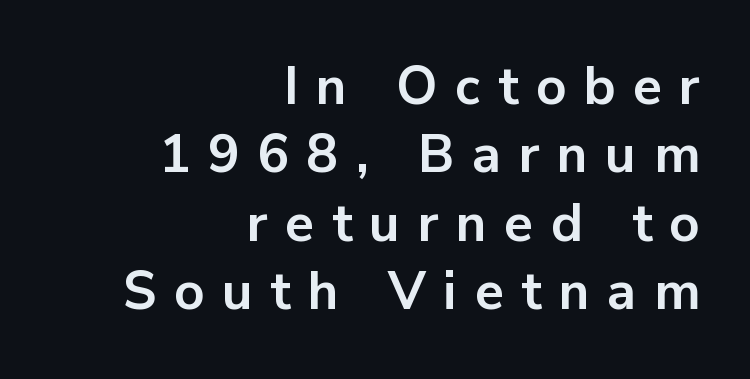
The designer went with a sans here, leaving each stem footless. A typesetter would call this leading conventional body-copy spacing. Beneath every word, the page is bare. Notice how thick the strokes are: this is what a full bold looks like. These lines are rendered in a variable-pitch font. The paragraph has a hard right edge and a soft left edge.
